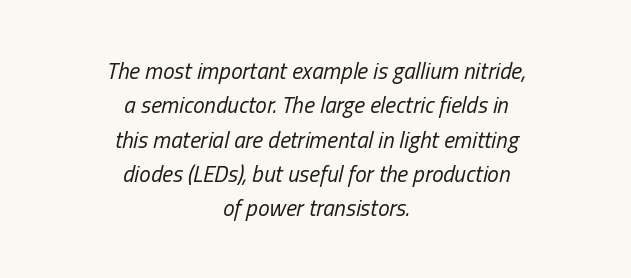
{"italic": "yes", "lean": "right", "slant_degrees": 13, "bold": "no", "underline": "no", "align": "center", "line_spacing": "normal", "line_spacing_ratio": 1.49, "letter_spacing": "normal", "letter_spacing_em": 0.0, "glyph_px": 23}
